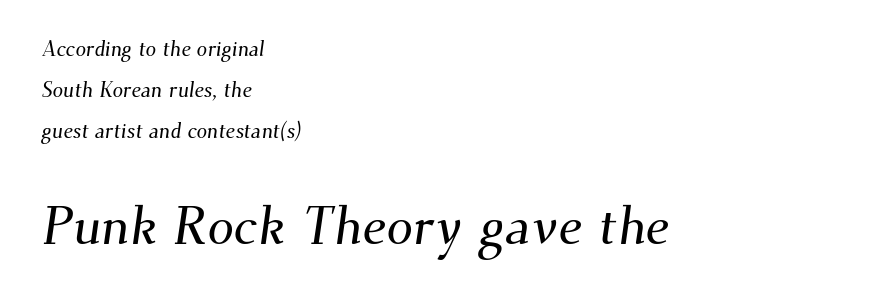
Q: Is the typeface a serif or a sans-serif typeface? A: Serif.
Q: Is the text underlined? A: No.
Q: How is the paragraph aligned? A: Left-aligned.
Q: Is the spacing between letters normal or unusually wide? A: Normal.
Q: Is the spacing between lines tight, normal or loose? A: Loose.
Q: Which block of text is set in a larger size, the first (top) or the second (bottom)? A: The second (bottom) one.
Q: Width (condensed, normal, or wide)? A: Normal.
Q: Stroke contrast? A: Medium.
Q: x-height? A: Small.
Q: Monospaced? A: No.
